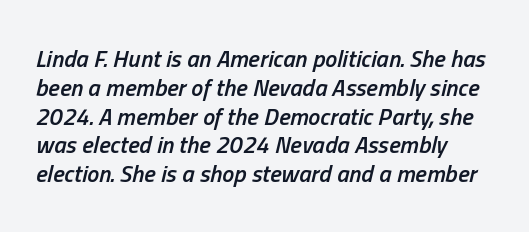
The image shows 24 px text type, italic (leaning right); set left-aligned, line spacing 1.2x, normal letter spacing, not underlined.
